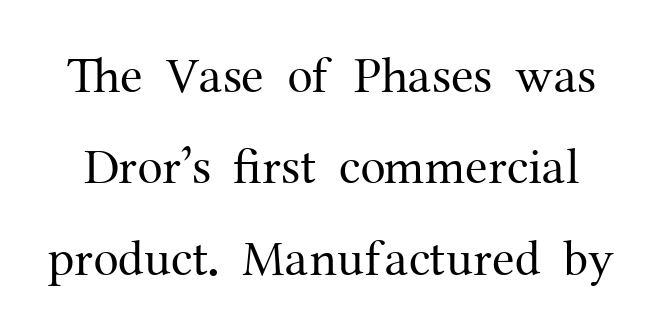
{"serif": "yes", "italic": "no", "bold": "no", "weight": "regular", "width": "normal", "stroke_contrast": "medium", "x_height": "medium", "monospaced": "no", "underline": "no", "line_spacing_ratio": 1.79, "letter_spacing": "normal", "letter_spacing_em": 0.0, "glyph_px": 51}
